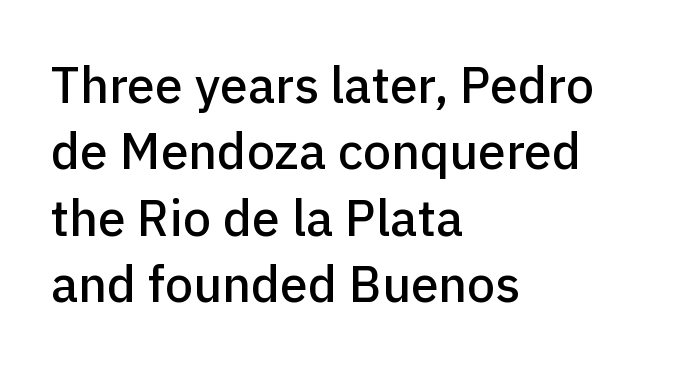
Q: Is the text italic (slanted)? A: No, it is upright.
Q: Is the typeface a serif or a sans-serif typeface? A: Sans-serif.
Q: Is the text underlined? A: No.
Q: How is the paragraph aligned? A: Left-aligned.
Q: Is the spacing between letters normal or unusually wide? A: Normal.
Q: Is the spacing between lines tight, normal or loose? A: Normal.
Q: Width (condensed, normal, or wide)? A: Normal.
Q: Stroke contrast? A: Low.
Q: x-height? A: Medium.
Q: Monospaced? A: No.
